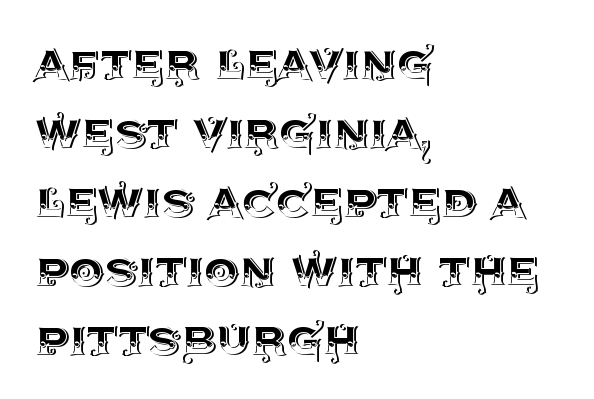
{"italic": "no", "width": "normal", "x_height": "large", "monospaced": "no", "underline": "no", "align": "left", "line_spacing_ratio": 1.23, "letter_spacing": "normal", "letter_spacing_em": 0.0, "glyph_px": 56}
